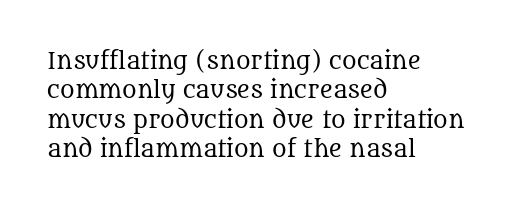
Caption: face not bold, strokes unweighted. Whoever set this chose a conventional vertical rhythm. This sample uses plain, unmodified letter spacing. The lettering stays uniformly vertical, giving the passage a roman look. Rule under the text: the space is simply empty.
